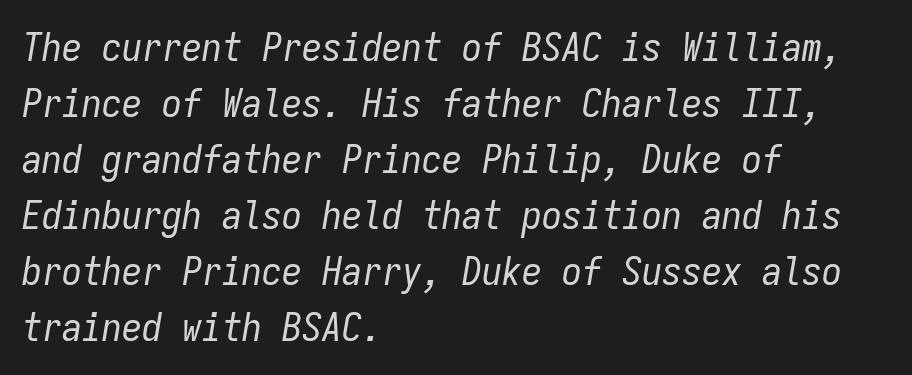
The image shows 40 px regular-weight, condensed type, italic (leaning right), monospaced; set left-aligned, normal line spacing (1.4x), normal letter spacing, not underlined; low stroke contrast and a medium x-height.
